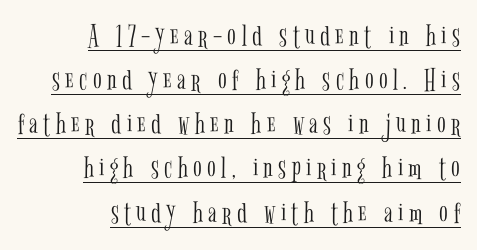
Is this a fixed-width face? No — the glyphs have proportional, varying widths. Line spacing here is normal. The weight would be labelled regular, book, light, or lighter still. You can see a thin bar hugging the bottom of the glyphs. Right-aligned paragraph, ragged on the left. The letters carry serifs — small finishing strokes at the ends of their stems.
